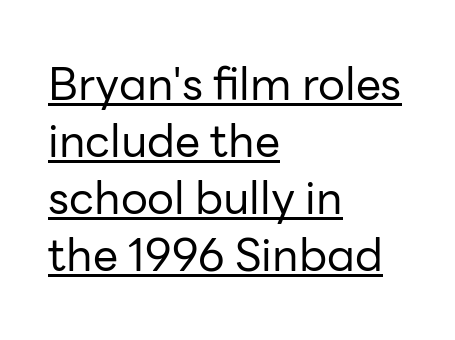
The passage shown is underscored from start to finish. The typeface has the unassuming heft of standard copy or less. The type is set solid horizontally, with unmodified tracking. The typesetter chose a ragged-right arrangement here. No feet cap the strokes, marking this as sans-serif type.
